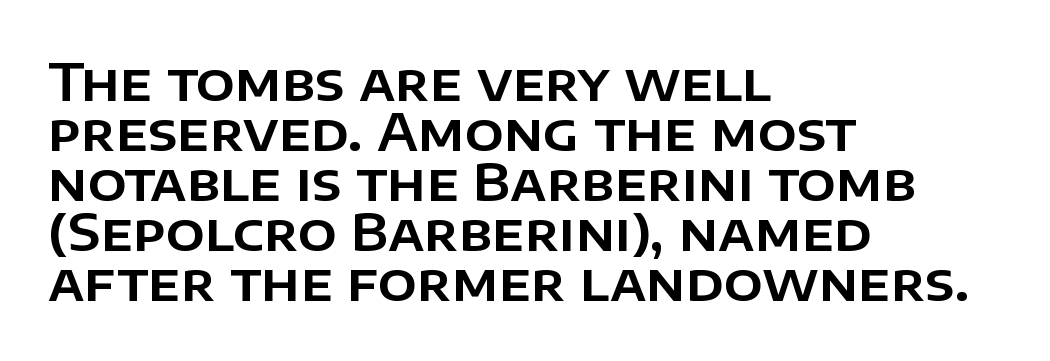
Q: Is the text italic (slanted)? A: No, it is upright.
Q: Is the typeface a serif or a sans-serif typeface? A: Sans-serif.
Q: Is the text underlined? A: No.
Q: How is the paragraph aligned? A: Left-aligned.
Q: Is the spacing between letters normal or unusually wide? A: Normal.
Q: Is the spacing between lines tight, normal or loose? A: Tight.
Q: Width (condensed, normal, or wide)? A: Normal.
Q: Stroke contrast? A: Low.
Q: x-height? A: Large.
Q: Monospaced? A: No.
